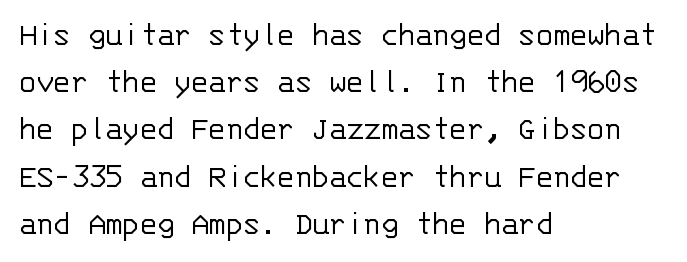
Q: Is the text bold? A: No.
Q: Is the text italic (slanted)? A: No, it is upright.
Q: Is the typeface a serif or a sans-serif typeface? A: Sans-serif.
Q: Is the text underlined? A: No.
Q: How is the paragraph aligned? A: Left-aligned.
Q: Is the spacing between letters normal or unusually wide? A: Normal.
Q: Is the spacing between lines tight, normal or loose? A: Normal.
Q: Width (condensed, normal, or wide)? A: Normal.
Q: Stroke contrast? A: Low.
Q: x-height? A: Large.
Q: Monospaced? A: Yes.
